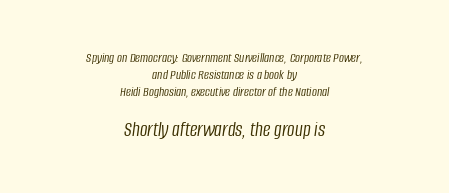
The image shows 21 px text type, italic (leaning right); set centered, line spacing 1.22x, normal letter spacing, not underlined; the second (bottom) block is 1.5x larger.
